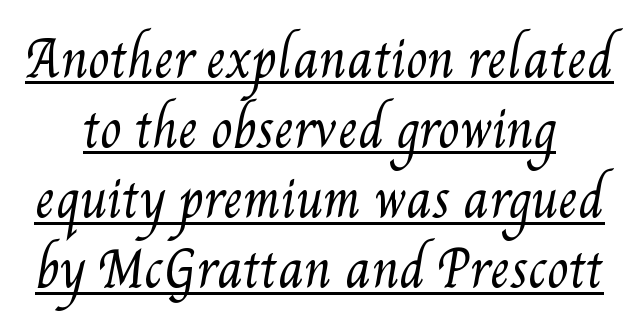
Q: Is the text bold? A: No.
Q: Is the text underlined? A: Yes.
Q: Is the spacing between letters normal or unusually wide? A: Normal.
Q: Is the spacing between lines tight, normal or loose? A: Normal.
Q: Width (condensed, normal, or wide)? A: Condensed.
Q: Stroke contrast? A: Medium.
Q: x-height? A: Small.
Q: Monospaced? A: No.
